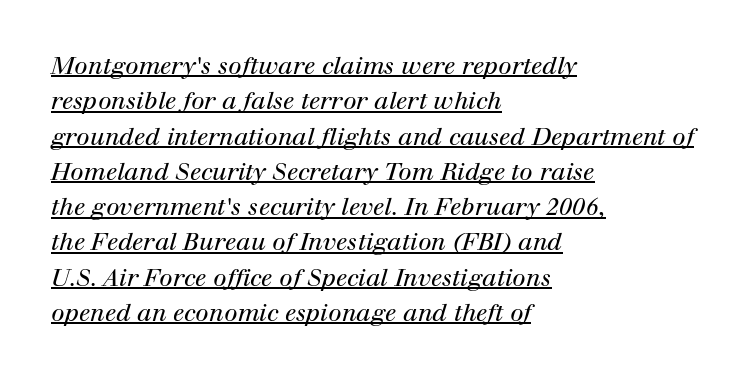
Q: Is the text bold? A: No.
Q: Is the text italic (slanted)? A: Yes, it leans right by about 12 degrees.
Q: Is the text underlined? A: Yes.
Q: How is the paragraph aligned? A: Left-aligned.
Q: Is the spacing between letters normal or unusually wide? A: Normal.
Q: Is the spacing between lines tight, normal or loose? A: Normal.
